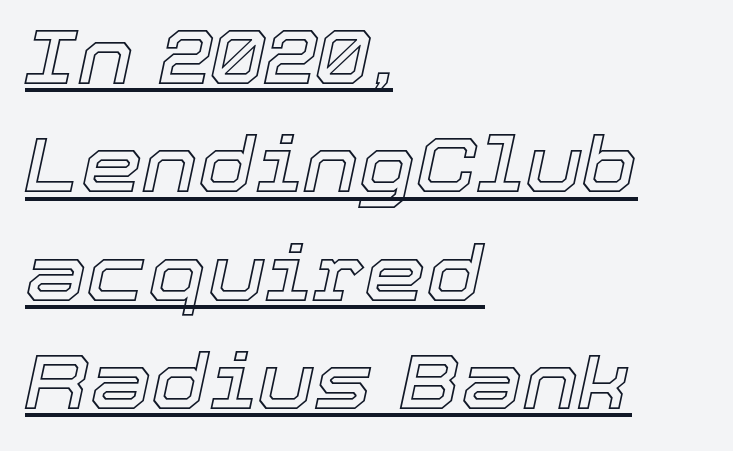
The image shows 78 px text type, italic (leaning right); set left-aligned, normal line spacing (1.39x), normal letter spacing, underlined; a medium x-height.
